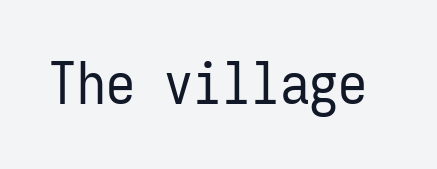
Every character sits straight up, as roman type does. Anything drawn beneath the words? Only blank space. This sample has the even, mechanical cadence of fixed-width lettering. Tracking here is standard; glyphs follow each other at the usual distance.
